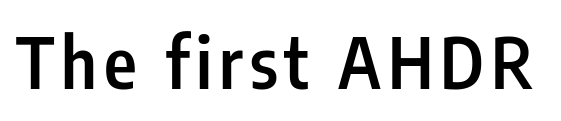
Is this a fixed-width face? No — the glyphs have proportional, varying widths. Look at the bottom of the vertical strokes: they stop flat, with no serifs. The face used here is a semibold: visibly heavier than regular, lighter than bold. This is roman type, the default non-slanted kind. Anything drawn beneath the words? Only blank space.
